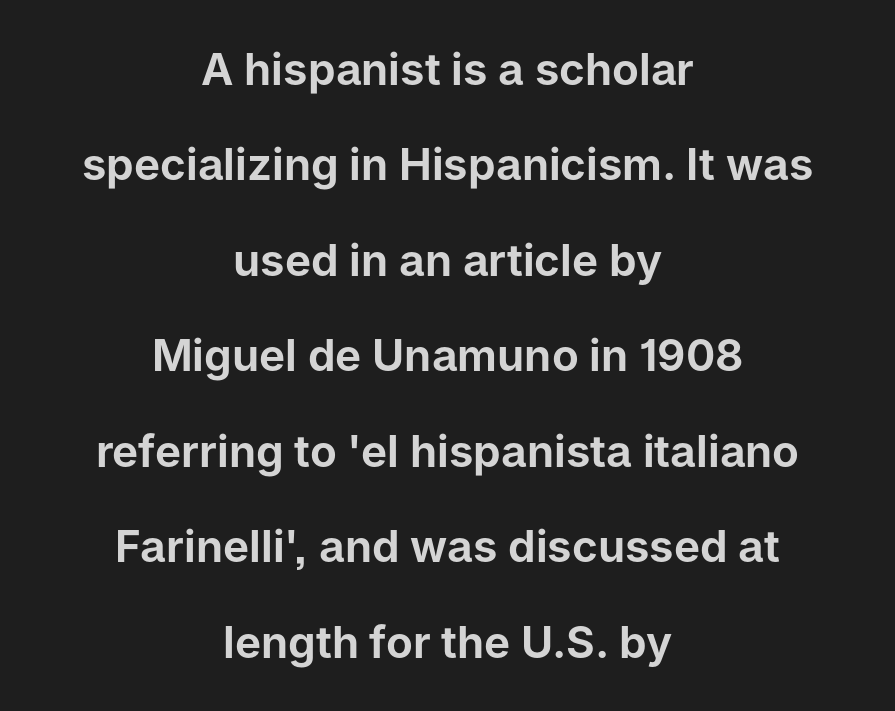
{"serif": "no", "italic": "no", "width": "normal", "stroke_contrast": "low", "x_height": "medium", "monospaced": "no", "underline": "no", "align": "center", "line_spacing": "loose", "line_spacing_ratio": 2.17, "letter_spacing": "normal", "letter_spacing_em": 0.0, "glyph_px": 44}
